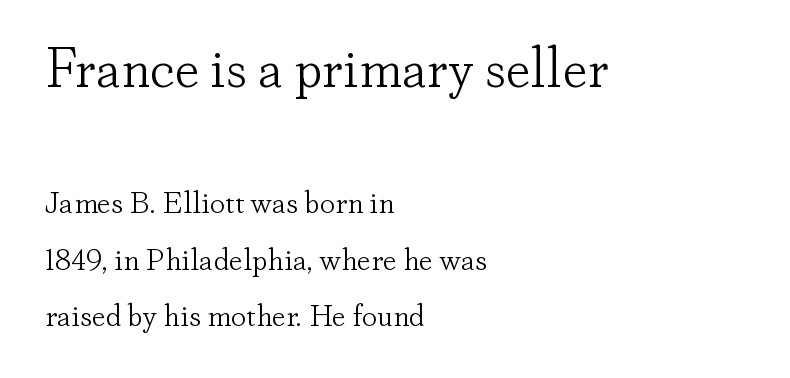
The image shows 55 px light serif type, upright; set left-aligned, line spacing 1.82x, normal letter spacing, not underlined; the first (top) block is 1.77x larger; low stroke contrast and a small x-height.
